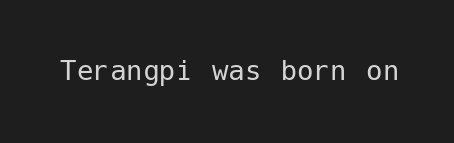
Stroke terminals: plain, sans-serif. Every character sits straight up, as roman type does. Clear beneath every line of the passage. A quiet, ordinary-to-light weight characterises the typeface. The letters sit at their default tracking, neither squeezed nor spread.
